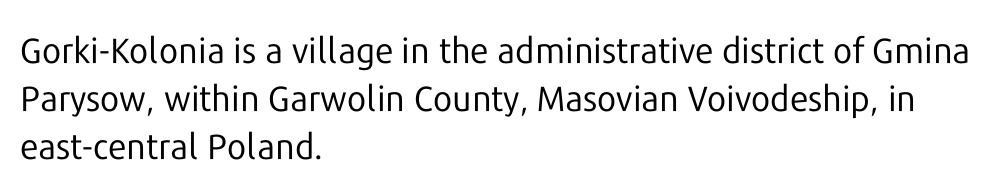
Each row of text sits above clean, open space. A sans-serif font was chosen for this passage. Vertically, the passage feels balanced, rows spaced as you'd expect. Proportional: the letters do not fall into vertical columns.
